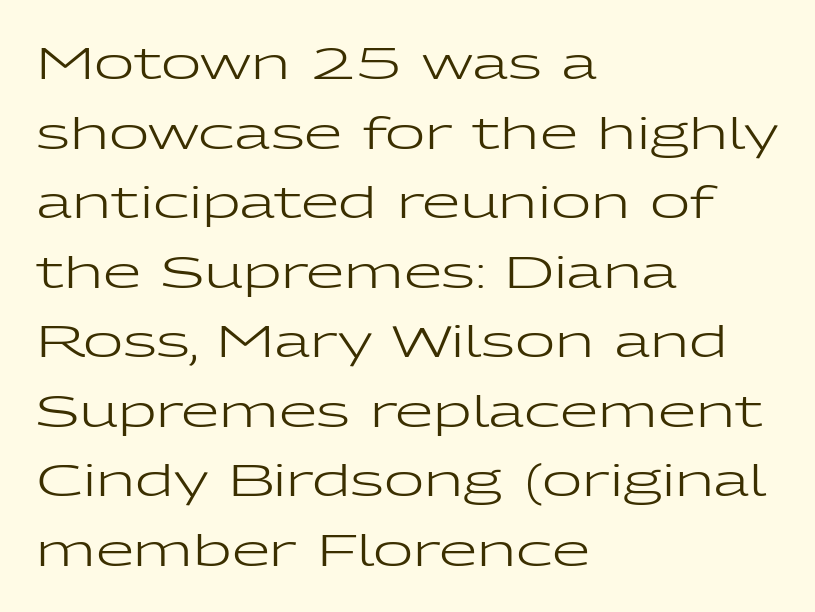
Looks like regular typesetting: each glyph gets only the width it needs. Type style note: lacks serifs. Descenders hang freely into open space. Vertical strokes here are truly vertical.
